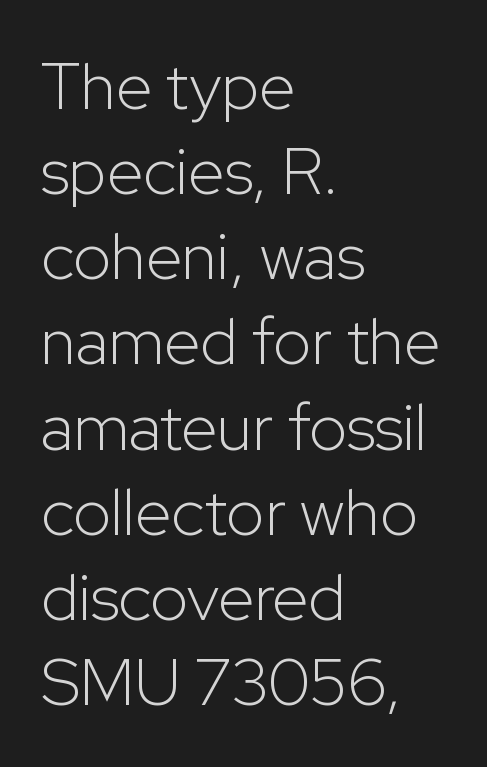
The image shows 66 px light sans-serif type, upright; set left-aligned, normal line spacing (1.29x), normal letter spacing, not underlined; low stroke contrast and a medium x-height.
